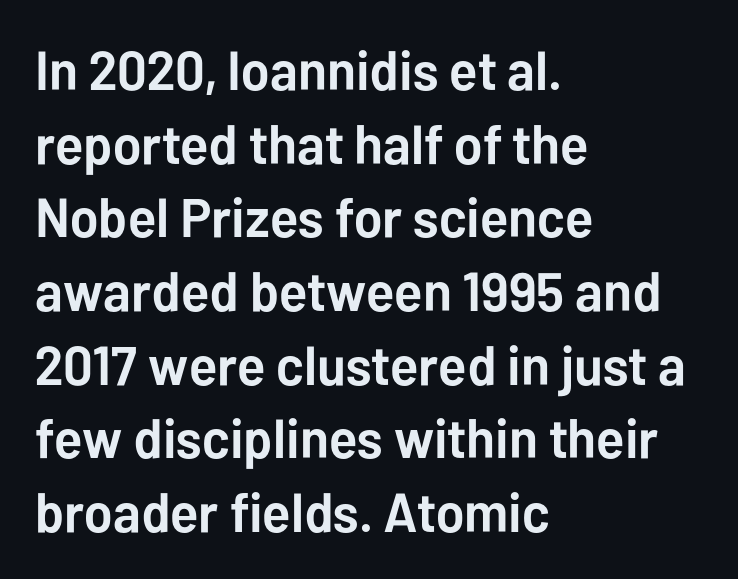
Q: Is the text bold? A: Yes.
Q: Is the text italic (slanted)? A: No, it is upright.
Q: Is the typeface a serif or a sans-serif typeface? A: Sans-serif.
Q: Is the text underlined? A: No.
Q: How is the paragraph aligned? A: Left-aligned.
Q: Is the spacing between letters normal or unusually wide? A: Normal.
Q: Is the spacing between lines tight, normal or loose? A: Normal.
Q: Width (condensed, normal, or wide)? A: Normal.
Q: Stroke contrast? A: Low.
Q: x-height? A: Medium.
Q: Monospaced? A: No.
